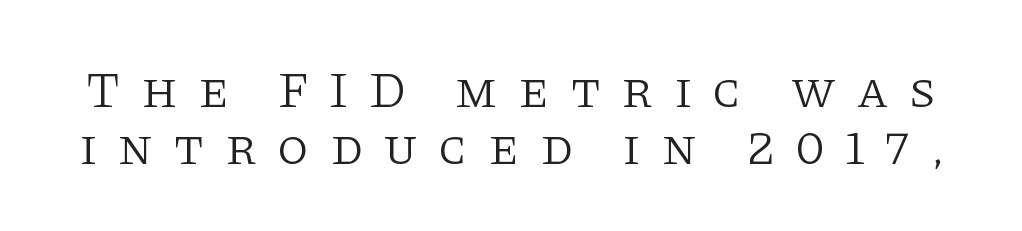
The image shows 51 px light serif type, upright; set tight line spacing (1.12x), unusually wide letter spacing (+0.4 em), not underlined; low stroke contrast and a large x-height.
